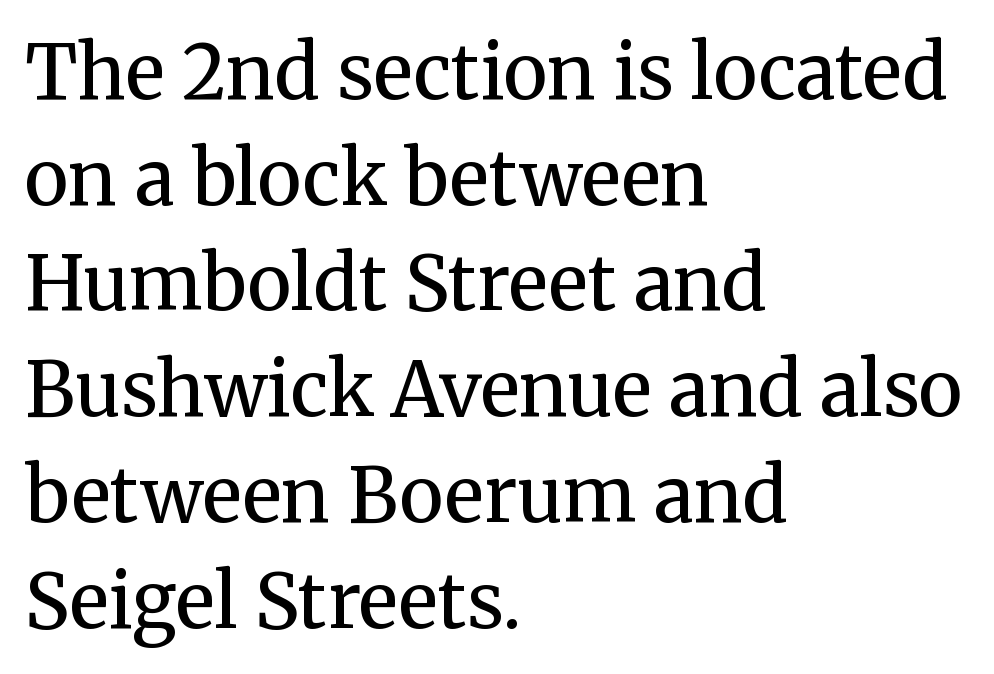
Q: Is the text bold? A: No.
Q: Is the text italic (slanted)? A: No, it is upright.
Q: Is the typeface a serif or a sans-serif typeface? A: Serif.
Q: Is the text underlined? A: No.
Q: How is the paragraph aligned? A: Left-aligned.
Q: Is the spacing between letters normal or unusually wide? A: Normal.
Q: Is the spacing between lines tight, normal or loose? A: Normal.
Q: Width (condensed, normal, or wide)? A: Normal.
Q: Stroke contrast? A: Medium.
Q: x-height? A: Medium.
Q: Monospaced? A: No.
